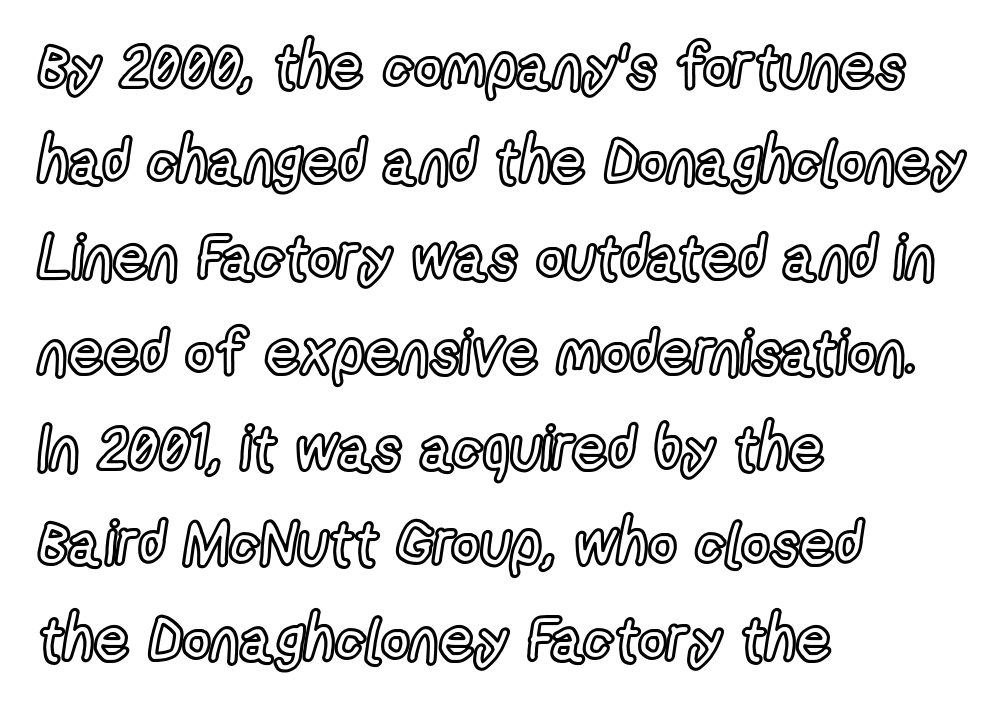
{"width": "condensed", "x_height": "medium", "monospaced": "no", "underline": "no", "align": "left", "line_spacing": "normal", "line_spacing_ratio": 1.54, "letter_spacing": "normal", "letter_spacing_em": 0.0, "glyph_px": 62}
